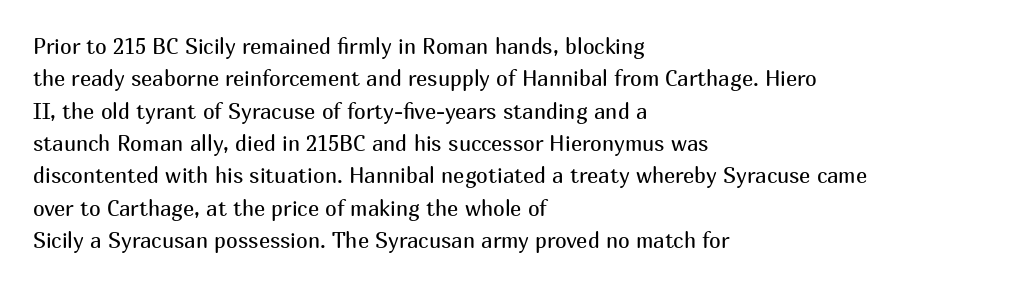
The image shows 21 px text type, upright; set left-aligned, normal line spacing (1.54x), normal letter spacing, not underlined.
